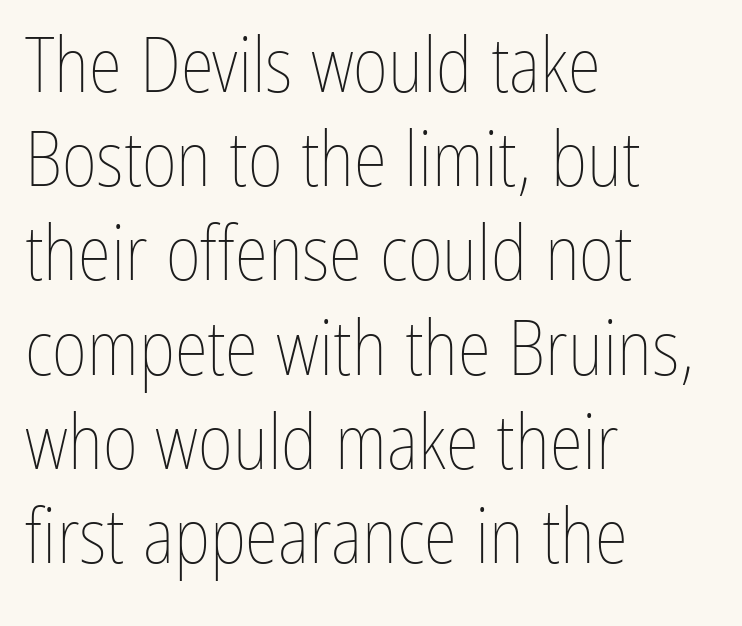
Lines of text with bare space underneath. Left-aligned paragraph, ragged on the right. These lines are rendered in a variable-pitch font. The weight tops out at a normal text grade.
